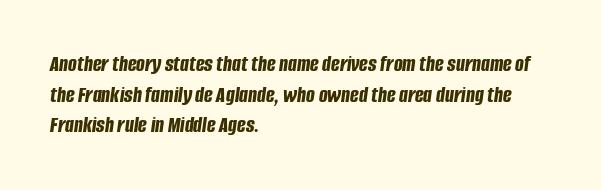
{"italic": "yes", "lean": "right", "slant_degrees": 8, "bold": "yes", "underline": "no", "align": "left", "line_spacing": "normal", "line_spacing_ratio": 1.33, "letter_spacing": "normal", "letter_spacing_em": 0.0, "glyph_px": 23}
